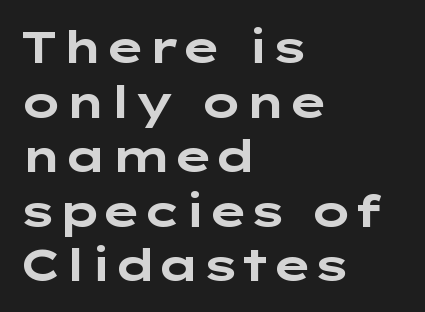
{"serif": "no", "italic": "no", "bold": "yes", "weight": "bold", "width": "wide", "stroke_contrast": "low", "x_height": "medium", "underline": "no", "align": "left", "line_spacing_ratio": 1.24, "letter_spacing": "normal", "letter_spacing_em": 0.0, "glyph_px": 44}
